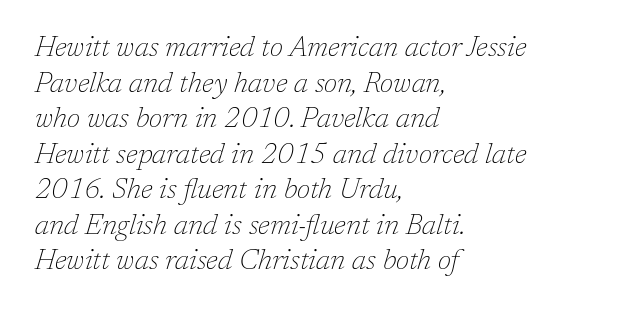
Normally led — the rows are evenly, conventionally spaced. Observe the lean: these are italic letterforms. Horizontally, the lines are justified to the leading edge only. Descenders hang freely into open space. Bold? No — there's no thickening of the strokes. Short note: letters normally spaced.
